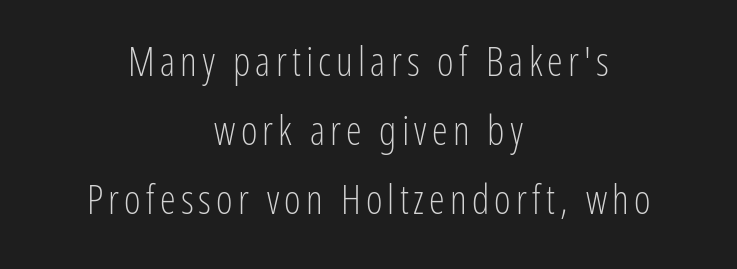
Neither beginnings nor endings align; midpoints do. Does the lettering tilt? It doesn't — this is upright. The font sits on the lighter half of the weight spectrum, regular included. Here the designer chose a conventional face with non-uniform glyph widths. I'd call this a sans setting — the letters go barefoot. Nobody drew a line under any word here.
